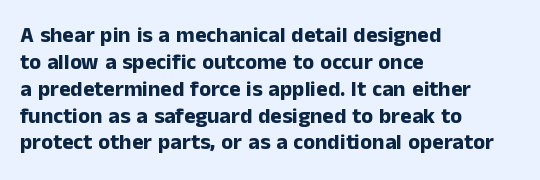
The image shows 22 px bold type, upright; set left-aligned, line spacing 1.22x, normal letter spacing, not underlined.
